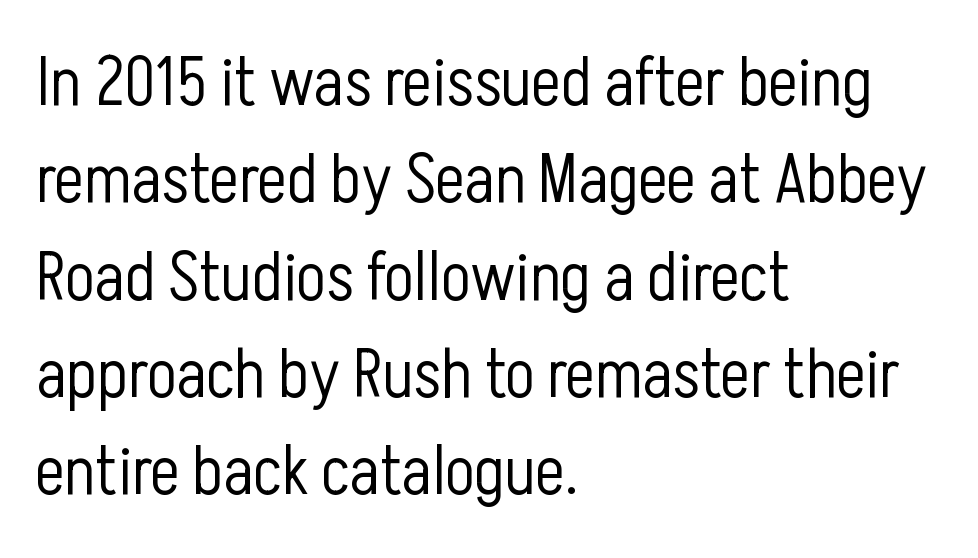
{"serif": "no", "italic": "no", "bold": "no", "weight": "light", "width": "condensed", "stroke_contrast": "low", "x_height": "medium", "monospaced": "no", "underline": "no", "align": "left", "line_spacing": "normal", "line_spacing_ratio": 1.41, "letter_spacing": "normal", "letter_spacing_em": 0.0, "glyph_px": 69}
